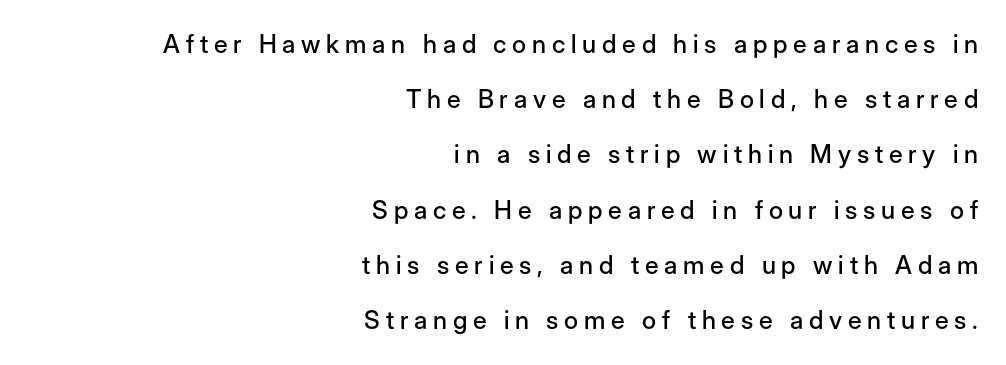
This is the regular roman posture of the typeface. Spacing between characters has been opened up far beyond the box default. Horizontally, the lines are justified to the trailing edge only. Interline gaps are noticeably wide in this sample. Honestly, there is no underline to notice here at all.
